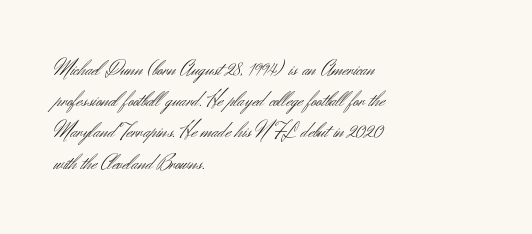
Q: Is the text bold? A: No.
Q: Is the text italic (slanted)? A: Yes.
Q: Is the text underlined? A: No.
Q: How is the paragraph aligned? A: Left-aligned.
Q: Is the spacing between letters normal or unusually wide? A: Normal.
Q: Is the spacing between lines tight, normal or loose? A: Normal.
